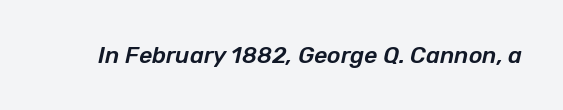
Q: Is the text italic (slanted)? A: Yes, it leans right by about 12 degrees.
Q: Is the text underlined? A: No.
Q: Is the spacing between letters normal or unusually wide? A: Normal.
